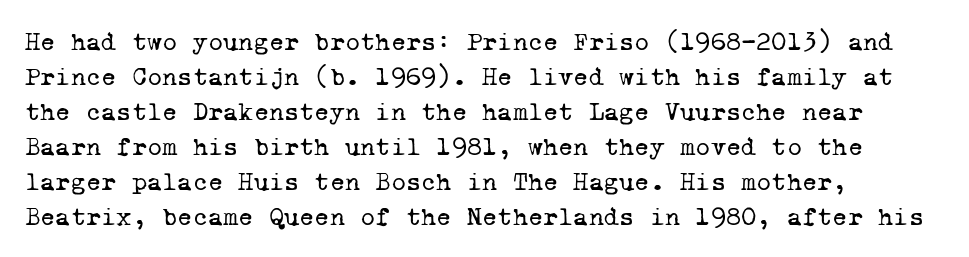
Q: Is the text bold? A: No.
Q: Is the text underlined? A: No.
Q: How is the paragraph aligned? A: Left-aligned.
Q: Is the spacing between letters normal or unusually wide? A: Normal.
Q: Is the spacing between lines tight, normal or loose? A: Normal.
